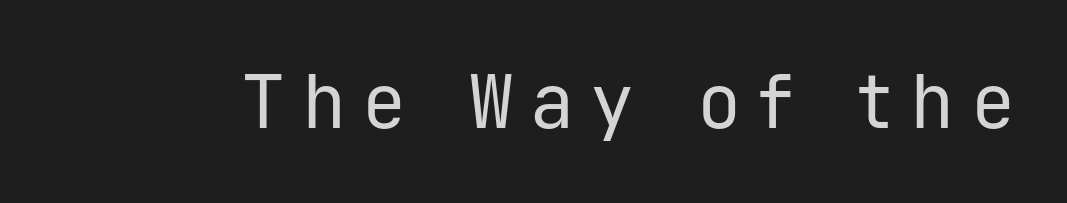
Note the uniform advance width — an 'i' takes as much space as an 'm'. No italicization has been applied; the sample stays upright. This rendering features lettering with no underline. Between one letter and the next there's a generous, obvious gap. Unbolded letterforms with no extra heft. Are there feet on the stems? There aren't — it's a sans.
